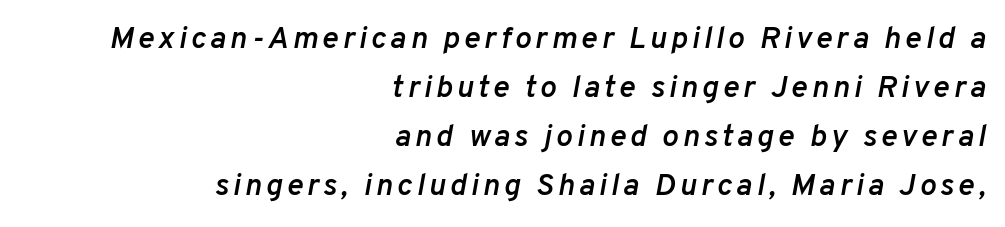
The space directly below the letters is spotless. Normally led — the rows are evenly, conventionally spaced. Compared with a flush-left layout, this one pins lines to the opposite, right side. Think of a printed novel: that variable character pitch is what you see here. The whole block is typeset with a tilt. Set as a demibold, roughly 600 on the weight scale.
